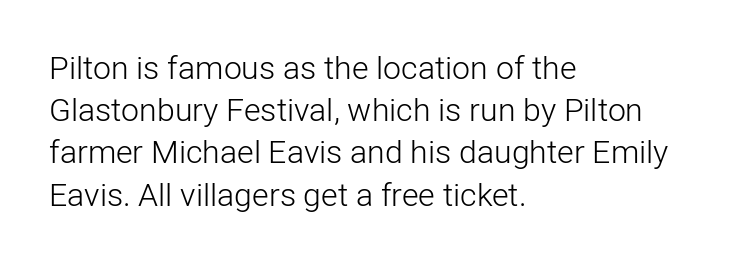
The image shows 32 px light sans-serif type, upright; set left-aligned, normal line spacing (1.32x), normal letter spacing, not underlined; low stroke contrast and a medium x-height.
